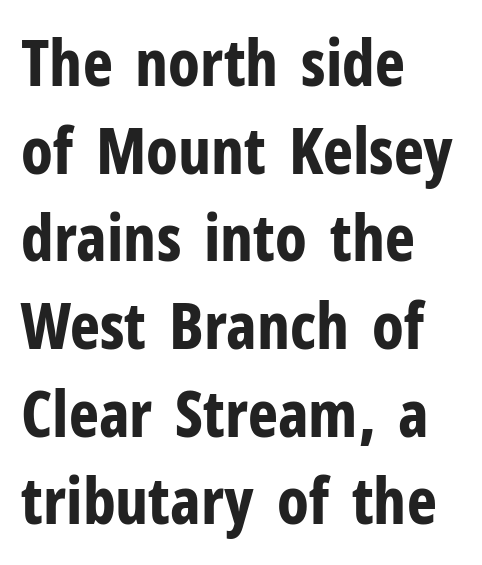
{"serif": "no", "italic": "no", "bold": "yes", "weight": "bold", "width": "condensed", "stroke_contrast": "low", "x_height": "medium", "monospaced": "no", "underline": "no", "align": "left", "line_spacing": "normal", "line_spacing_ratio": 1.37, "letter_spacing": "normal", "letter_spacing_em": 0.0, "glyph_px": 64}
